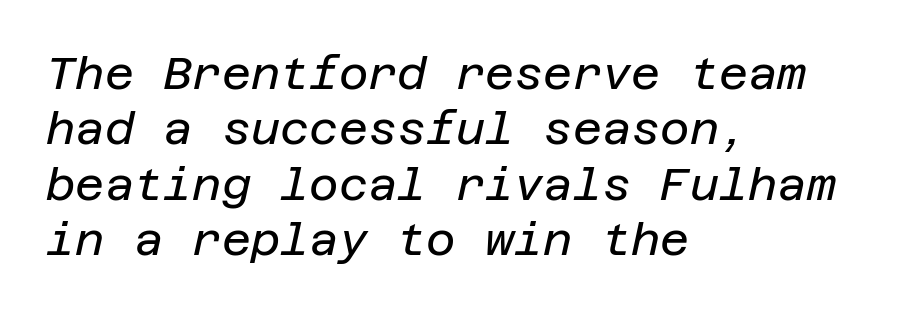
The text block is weighted toward the left margin, trailing off unevenly rightward. The gaps between neighbouring characters are ordinary and unremarkable. Notice how the stems are inclined rather than vertical — that's the hallmark of italics. Clear beneath every line of the passage. Each stroke keeps to a modest, everyday thickness or less.
